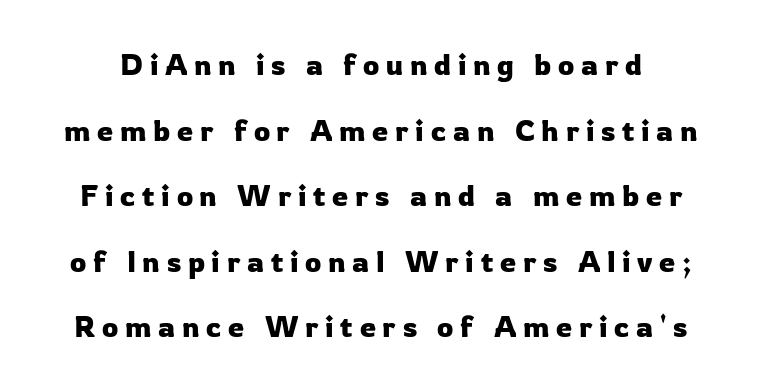
Q: Is the text italic (slanted)? A: No, it is upright.
Q: Is the typeface a serif or a sans-serif typeface? A: Sans-serif.
Q: Is the text underlined? A: No.
Q: Is the spacing between letters normal or unusually wide? A: Unusually wide.
Q: Is the spacing between lines tight, normal or loose? A: Loose.
Q: Width (condensed, normal, or wide)? A: Normal.
Q: Stroke contrast? A: Low.
Q: x-height? A: Medium.
Q: Monospaced? A: No.
